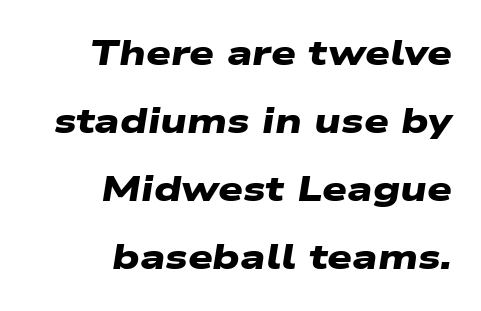
Q: Is the text bold? A: Yes.
Q: Is the typeface a serif or a sans-serif typeface? A: Sans-serif.
Q: Is the text underlined? A: No.
Q: How is the paragraph aligned? A: Right-aligned.
Q: Is the spacing between letters normal or unusually wide? A: Normal.
Q: Is the spacing between lines tight, normal or loose? A: Loose.
Q: Width (condensed, normal, or wide)? A: Wide.
Q: Stroke contrast? A: Low.
Q: x-height? A: Medium.
Q: Monospaced? A: No.
